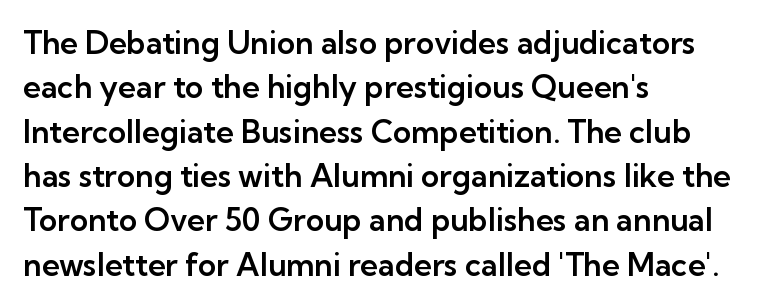
The image shows 31 px sans-serif type, upright; set left-aligned, normal line spacing (1.43x), normal letter spacing, not underlined; low stroke contrast and a medium x-height.
